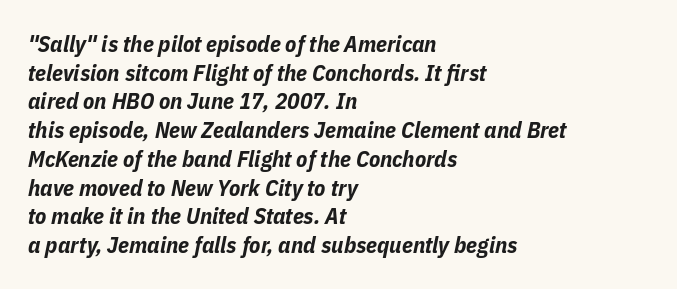
The image shows 23 px bold type, italic (leaning right); set left-aligned, normal line spacing (1.25x), normal letter spacing, not underlined.
